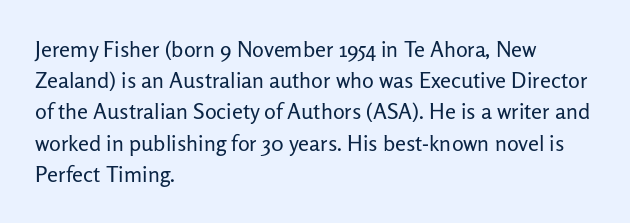
Q: Is the text bold? A: No.
Q: Is the text italic (slanted)? A: No, it is upright.
Q: Is the text underlined? A: No.
Q: How is the paragraph aligned? A: Left-aligned.
Q: Is the spacing between letters normal or unusually wide? A: Normal.
Q: Is the spacing between lines tight, normal or loose? A: Normal.
